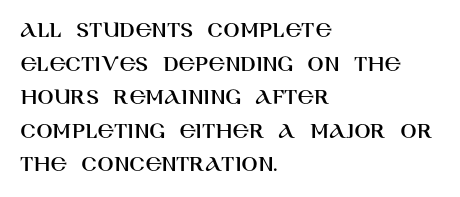
Q: Is the text italic (slanted)? A: No, it is upright.
Q: Is the text underlined? A: No.
Q: How is the paragraph aligned? A: Left-aligned.
Q: Is the spacing between letters normal or unusually wide? A: Normal.
Q: Is the spacing between lines tight, normal or loose? A: Normal.
